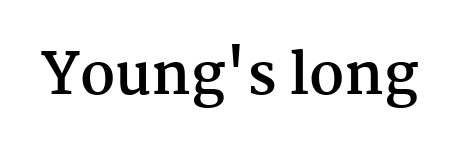
Q: Is the text bold? A: Yes.
Q: Is the text italic (slanted)? A: No, it is upright.
Q: Is the typeface a serif or a sans-serif typeface? A: Serif.
Q: Is the text underlined? A: No.
Q: Is the spacing between letters normal or unusually wide? A: Normal.
Q: Width (condensed, normal, or wide)? A: Normal.
Q: Stroke contrast? A: Medium.
Q: x-height? A: Medium.
Q: Monospaced? A: No.
